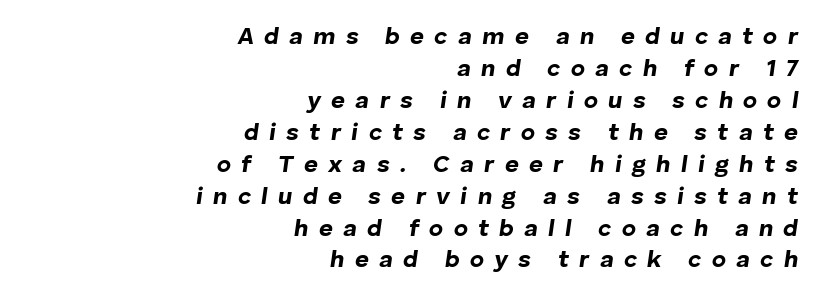
{"italic": "yes", "lean": "right", "slant_degrees": 8, "bold": "yes", "underline": "no", "align": "right", "line_spacing": "normal", "line_spacing_ratio": 1.33, "letter_spacing": "wide", "letter_spacing_em": 0.43, "glyph_px": 24}
